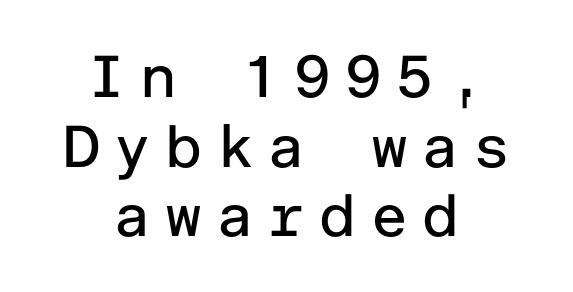
The image shows 59 px regular-weight sans-serif type, upright; set centered, line spacing 1.18x, unusually wide letter spacing (+0.21 em), not underlined; low stroke contrast and a medium x-height.
